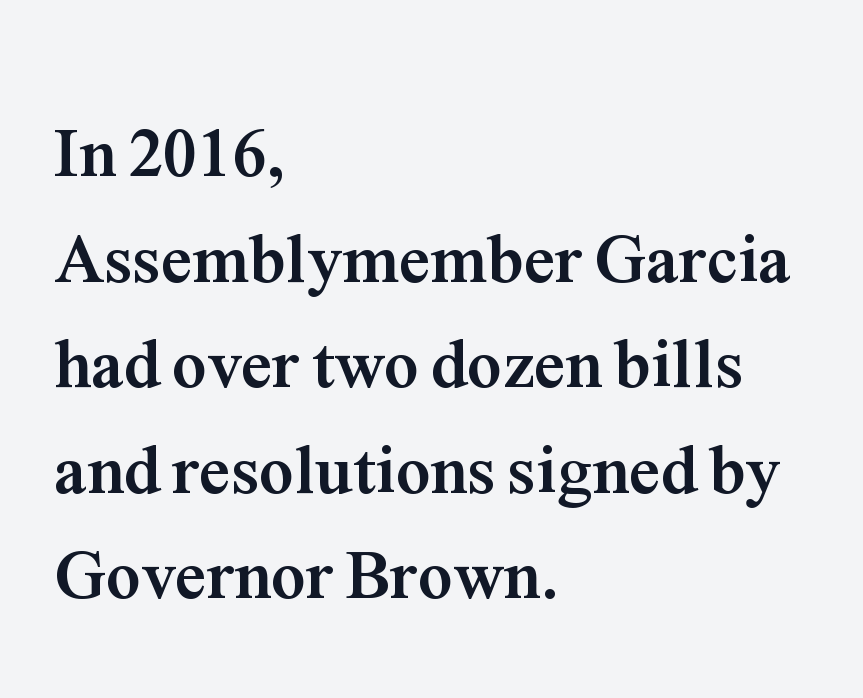
You could not count columns in this text — the font is proportionally spaced. The paragraph shown leans on its left margin. The strip under each line holds only bare page. Students, note that the glyphs here touch the page at normal intervals.
